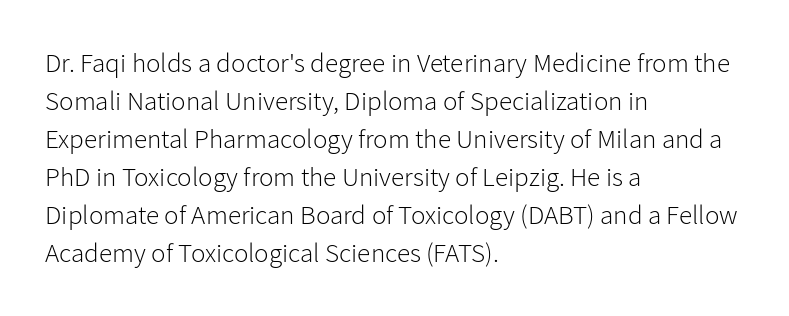
{"italic": "no", "bold": "no", "underline": "no", "align": "left", "line_spacing": "normal", "line_spacing_ratio": 1.41, "letter_spacing": "normal", "letter_spacing_em": 0.0, "glyph_px": 27}
